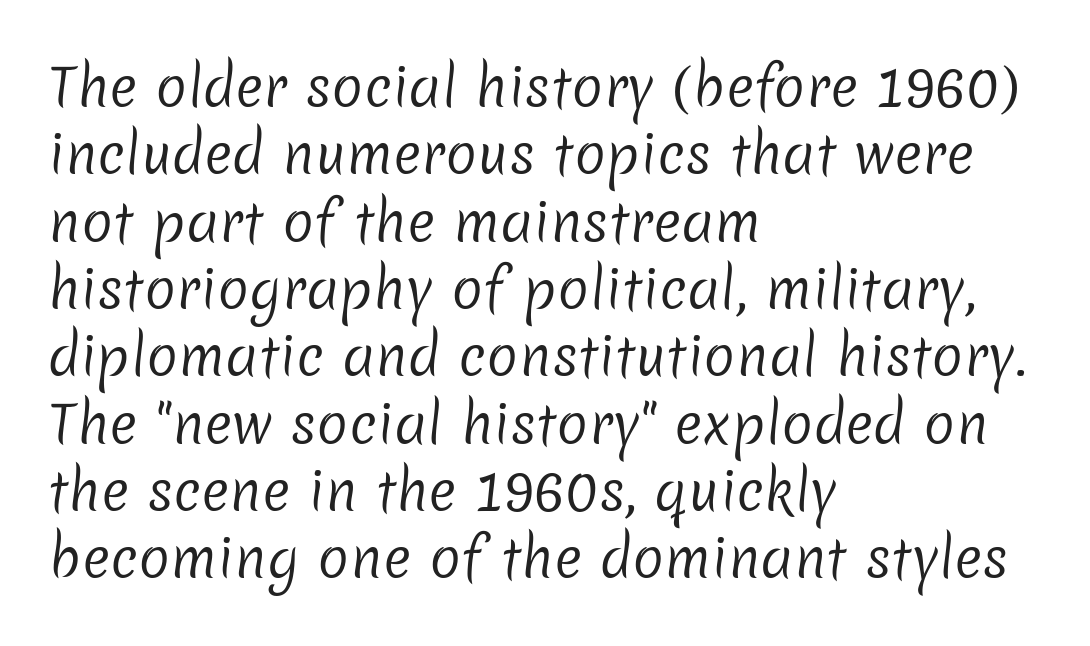
{"serif": "no", "bold": "no", "weight": "regular", "width": "normal", "stroke_contrast": "low", "x_height": "medium", "monospaced": "no", "underline": "no", "align": "left", "line_spacing": "normal", "line_spacing_ratio": 1.27, "letter_spacing": "normal", "letter_spacing_em": 0.0, "glyph_px": 53}
